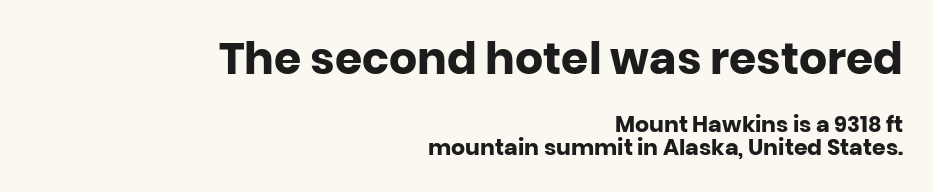
The image shows 44 px heavy sans-serif type, upright; set right-aligned, tight line spacing (1.02x), normal letter spacing, not underlined; the first (top) block is 2.0x larger; low stroke contrast and a large x-height.
